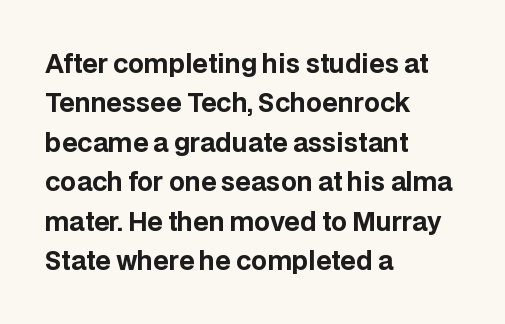
Evenly set lines give the paragraph a standard silhouette. Glance below the letters and you will spot only blank space. Typeset ragged right — the left edge is the straight one. This sample uses plain, unmodified letter spacing. Style check: upright. I'd describe the lettering as bold — thick and assertive.
